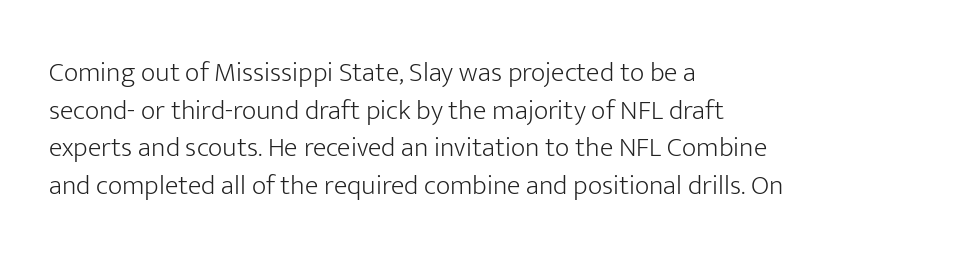
The image shows 28 px light sans-serif type, upright; set left-aligned, normal line spacing (1.34x), normal letter spacing, not underlined; low stroke contrast and a medium x-height.
